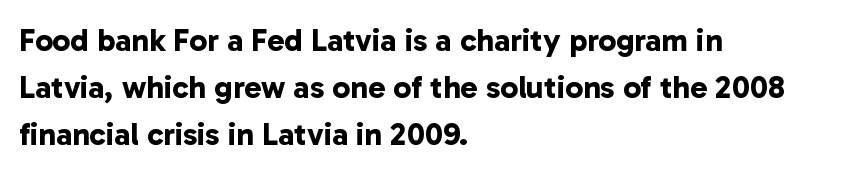
Heft: maximum for text — a bold. Horizontal bands of white between lines are of average thickness. Note the varied advance widths — an 'i' is clearly narrower than an 'm'. Descenders hang freely into open space. The setting favours the left margin, as ordinary paragraphs usually do. Here the glyphs are tracked normally, forming tight word shapes.
